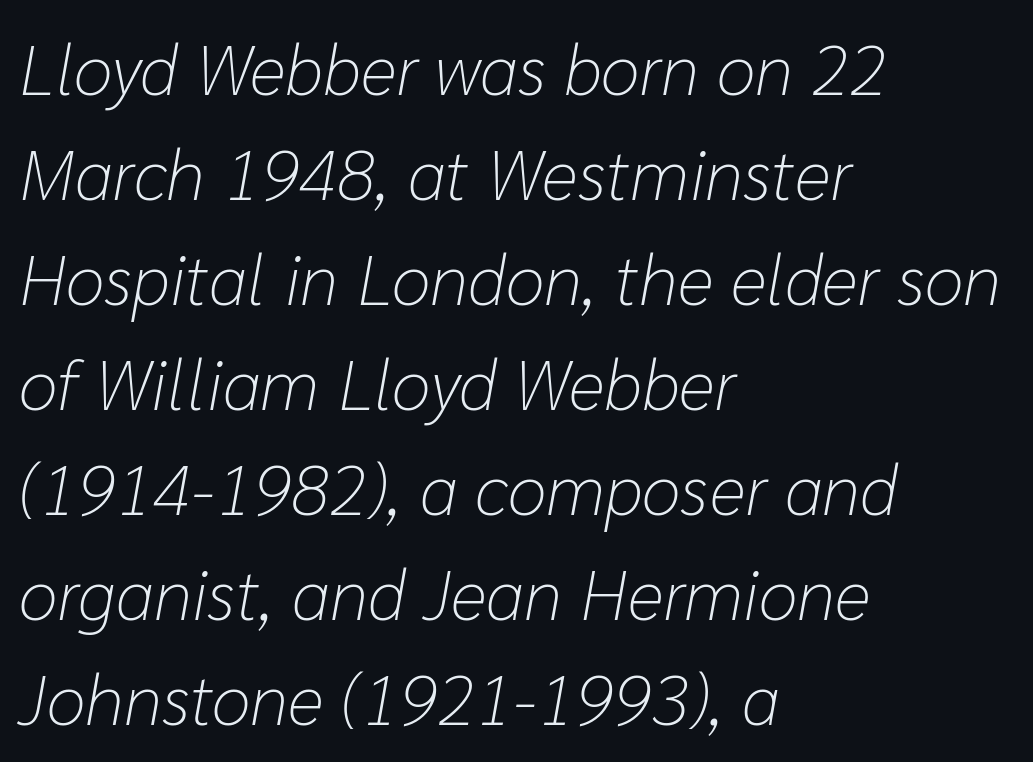
The image shows 71 px light type, italic (leaning right); set left-aligned, normal line spacing (1.48x), normal letter spacing, not underlined; low stroke contrast and a medium x-height.
